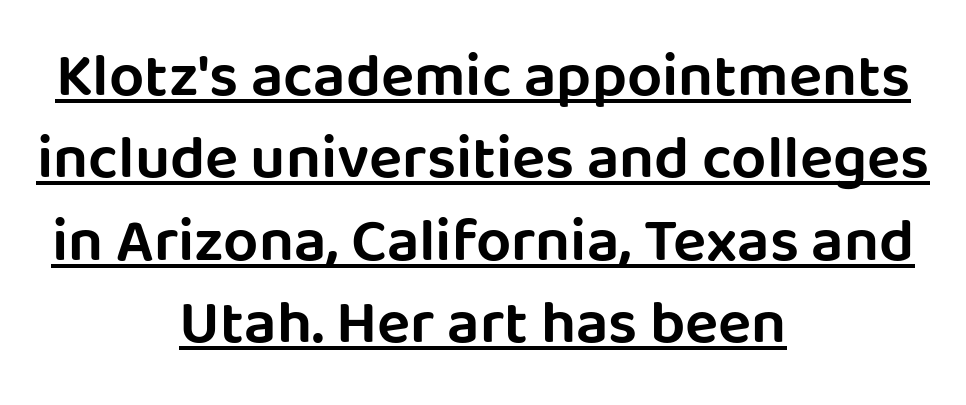
The image shows 62 px sans-serif type, upright; set centered, normal line spacing (1.33x), normal letter spacing, underlined; low stroke contrast and a large x-height.
